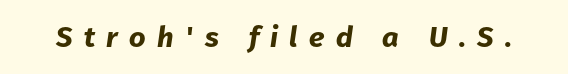
{"italic": "yes", "lean": "right", "slant_degrees": 8, "bold": "yes", "weight": "bold", "width": "normal", "stroke_contrast": "low", "x_height": "medium", "monospaced": "no", "underline": "no", "letter_spacing": "wide", "letter_spacing_em": 0.39, "glyph_px": 29}
